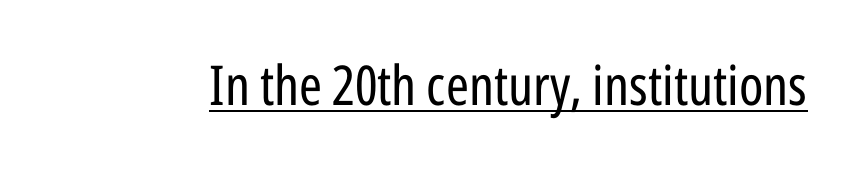
The image shows 55 px regular-weight, condensed sans-serif type, upright; set normal letter spacing, underlined; low stroke contrast and a medium x-height.
